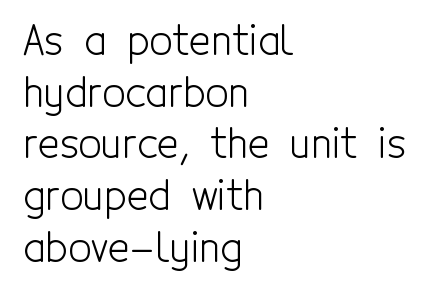
Vertical strokes here are truly vertical. Stems here are at most as thick as an everyday book face. Quick note: underline off. Every row of glyphs begins at an identical x-position on the left. Letter spacing: default. Note the varied advance widths — an 'i' is clearly narrower than an 'm'.
